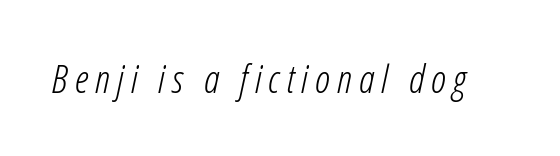
{"italic": "yes", "lean": "right", "slant_degrees": 12, "bold": "no", "weight": "light", "width": "condensed", "stroke_contrast": "low", "x_height": "medium", "monospaced": "no", "underline": "no", "glyph_px": 39}
